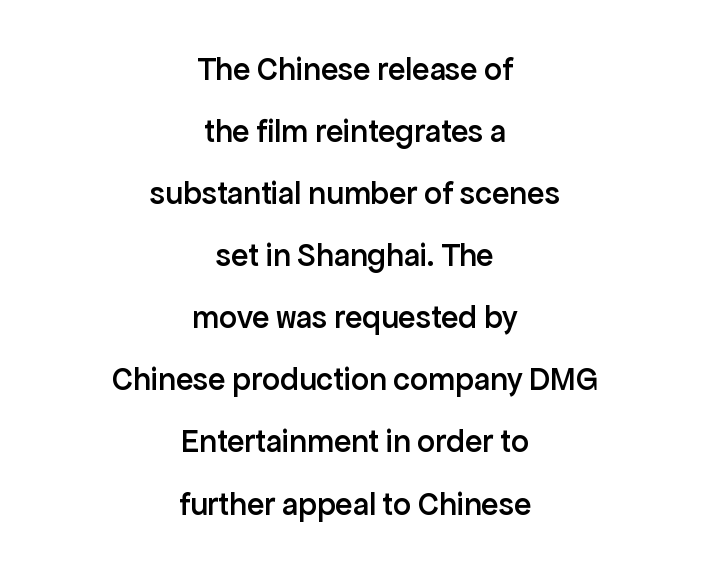
{"serif": "no", "italic": "no", "bold": "semi", "weight": "semibold", "width": "normal", "stroke_contrast": "low", "x_height": "medium", "monospaced": "no", "underline": "no", "align": "center", "line_spacing": "loose", "line_spacing_ratio": 1.94, "letter_spacing": "normal", "letter_spacing_em": 0.0, "glyph_px": 32}
